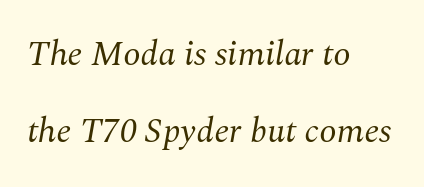
The font is comparable to plain body text, perhaps lighter. Compared with ordinary roman type, these characters are visibly tilted. Tracking here is standard; glyphs follow each other at the usual distance. The space between consecutive lines is lavish. The typeface chosen for these lines features serifs. Leftover space on each line is placed entirely after the last word.
